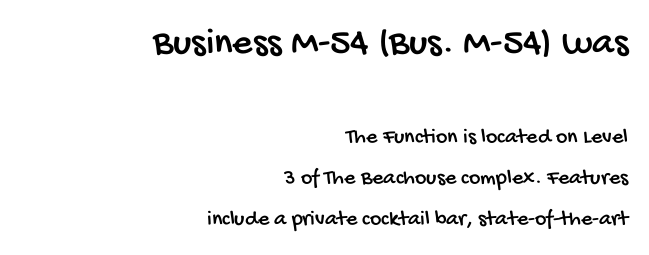
The image shows 39 px condensed sans-serif type; set right-aligned, line spacing 1.87x, normal letter spacing, not underlined; the first (top) block is 1.77x larger; low stroke contrast and a large x-height.
